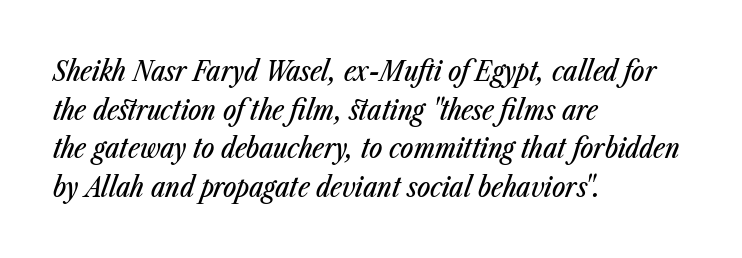
The image shows 28 px condensed type, italic (leaning right); set left-aligned, normal line spacing (1.38x), normal letter spacing, not underlined; low stroke contrast and a medium x-height.
